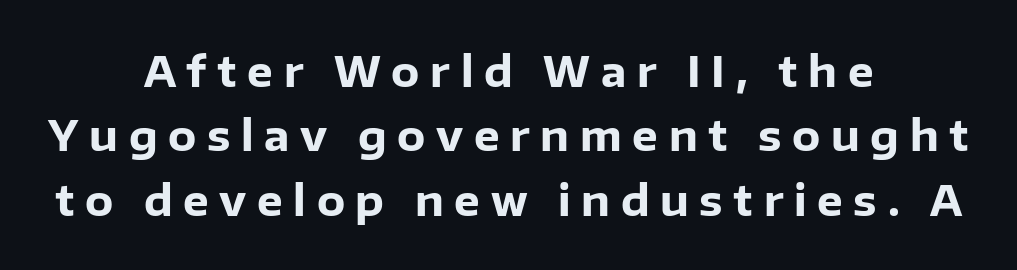
{"serif": "no", "italic": "no", "bold": "yes", "weight": "heavy", "width": "normal", "stroke_contrast": "low", "x_height": "medium", "monospaced": "no", "underline": "no", "align": "center", "line_spacing": "normal", "line_spacing_ratio": 1.57, "letter_spacing": "wide", "letter_spacing_em": 0.26, "glyph_px": 41}
